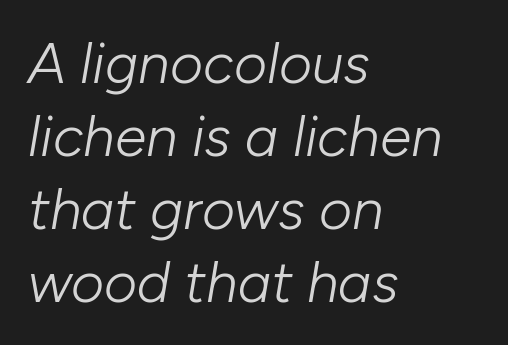
{"italic": "yes", "lean": "right", "slant_degrees": 10, "bold": "no", "weight": "light", "width": "normal", "stroke_contrast": "low", "x_height": "medium", "monospaced": "no", "underline": "no", "align": "left", "line_spacing": "normal", "line_spacing_ratio": 1.28, "letter_spacing": "normal", "letter_spacing_em": 0.0, "glyph_px": 57}
